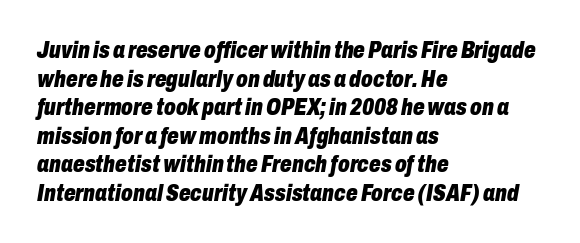
{"italic": "yes", "lean": "right", "slant_degrees": 10, "bold": "yes", "underline": "no", "align": "left", "line_spacing_ratio": 1.24, "letter_spacing": "normal", "letter_spacing_em": 0.0, "glyph_px": 23}
